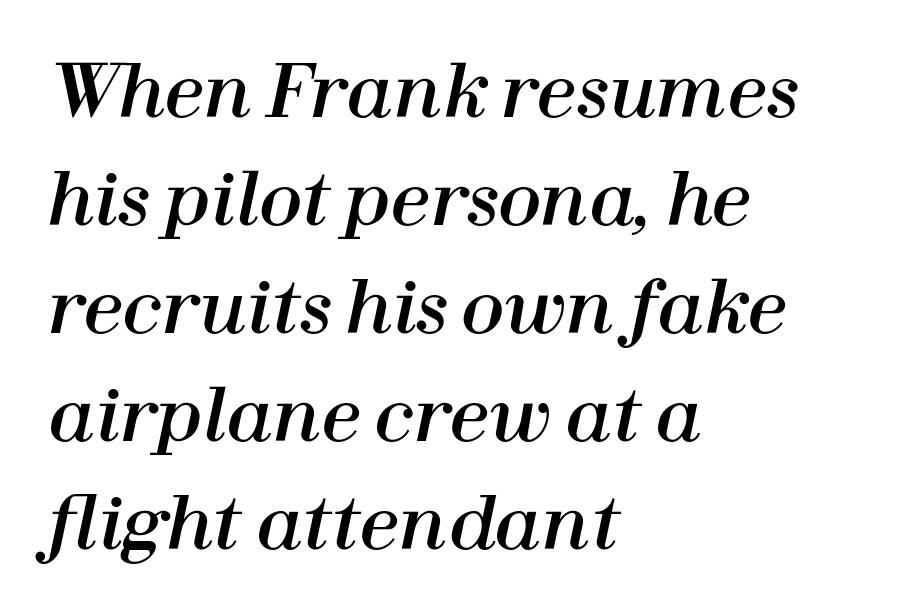
The image shows 71 px text type, italic (leaning right); set left-aligned, normal line spacing (1.52x), normal letter spacing, not underlined; high stroke contrast and a medium x-height.
